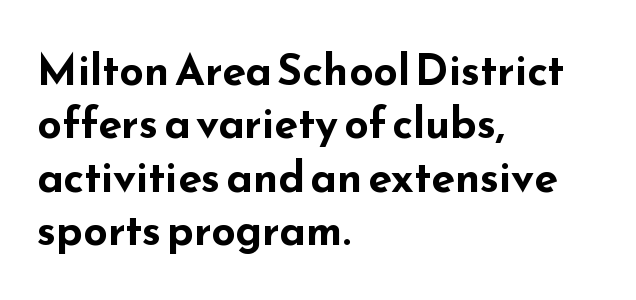
Q: Is the text bold? A: Yes.
Q: Is the text italic (slanted)? A: No, it is upright.
Q: Is the typeface a serif or a sans-serif typeface? A: Sans-serif.
Q: Is the text underlined? A: No.
Q: How is the paragraph aligned? A: Left-aligned.
Q: Is the spacing between letters normal or unusually wide? A: Normal.
Q: Width (condensed, normal, or wide)? A: Wide.
Q: Stroke contrast? A: Low.
Q: x-height? A: Small.
Q: Monospaced? A: No.
